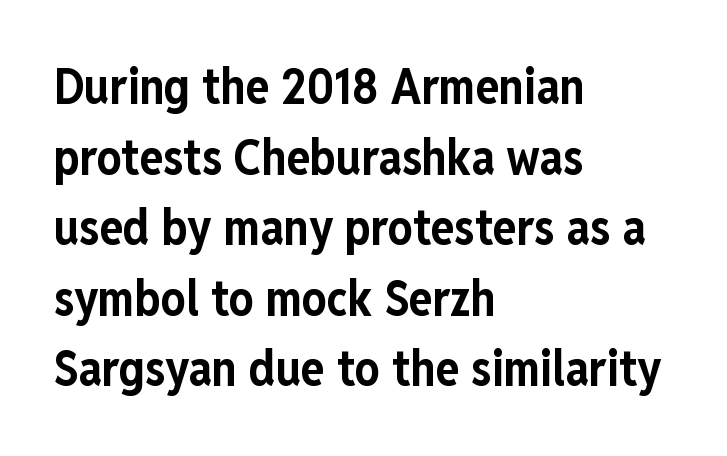
Q: Is the text bold? A: Yes.
Q: Is the text italic (slanted)? A: No, it is upright.
Q: Is the typeface a serif or a sans-serif typeface? A: Sans-serif.
Q: Is the text underlined? A: No.
Q: How is the paragraph aligned? A: Left-aligned.
Q: Is the spacing between letters normal or unusually wide? A: Normal.
Q: Is the spacing between lines tight, normal or loose? A: Normal.
Q: Width (condensed, normal, or wide)? A: Condensed.
Q: Stroke contrast? A: Low.
Q: x-height? A: Medium.
Q: Monospaced? A: No.
